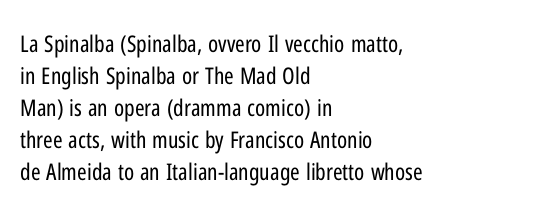
The image shows 23 px text type, upright; set left-aligned, normal line spacing (1.39x), normal letter spacing, not underlined.
